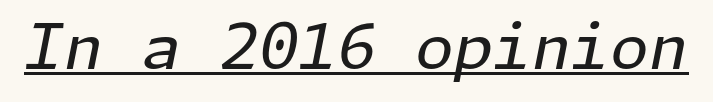
The image shows 63 px regular-weight type, italic (leaning right); set normal letter spacing, underlined; low stroke contrast and a medium x-height.
